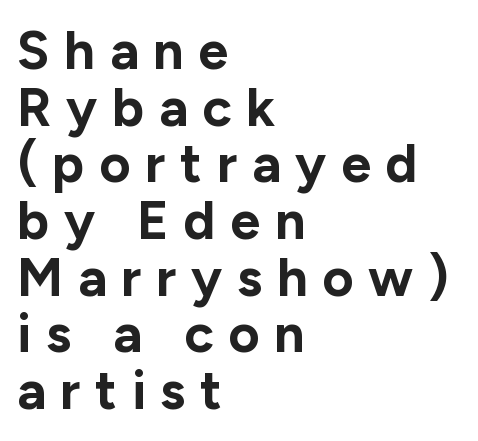
The designer went with a sans here, leaving each stem footless. The glyphs have the mass of a bold cut. How are the letters spaced? Widely, with obvious added tracking. Varying glyph widths throughout — classic text-font behaviour.
